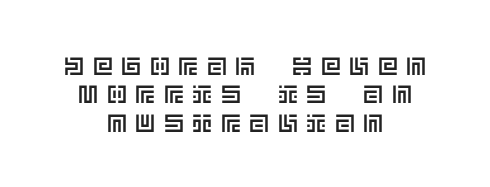
The image shows 25 px text type, upright; set centered, tight line spacing (1.14x), unusually wide letter spacing (+0.34 em), not underlined.
